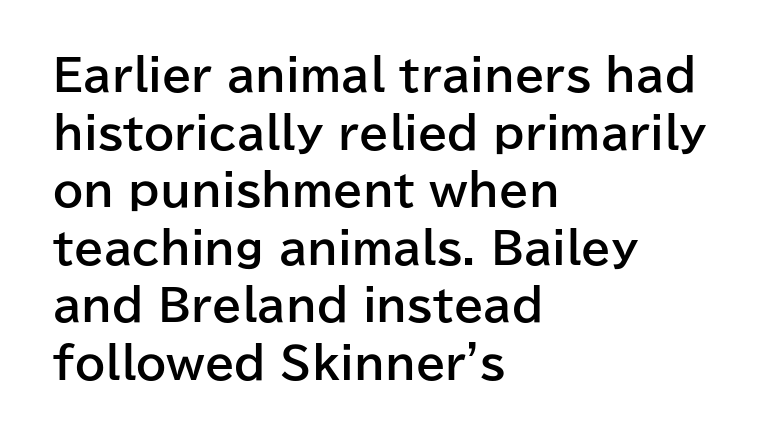
The image shows 43 px bold sans-serif type, upright; set left-aligned, normal line spacing (1.34x), normal letter spacing, not underlined; low stroke contrast and a medium x-height.
